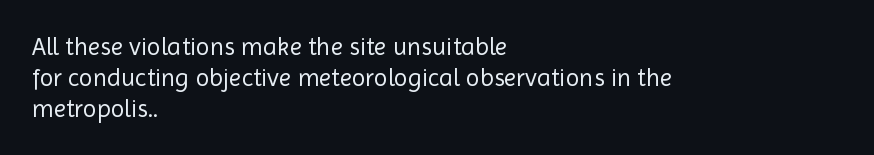
A light-to-regular cut is what we see here. Clear beneath every line of the passage. Vertical strokes here are truly vertical. The passage shown has conventional tracking throughout. Leftover space on each line is placed entirely after the last word.
